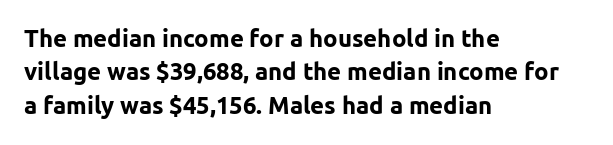
Q: Is the text bold? A: Yes.
Q: Is the text italic (slanted)? A: No, it is upright.
Q: Is the text underlined? A: No.
Q: How is the paragraph aligned? A: Left-aligned.
Q: Is the spacing between letters normal or unusually wide? A: Normal.
Q: Is the spacing between lines tight, normal or loose? A: Normal.
